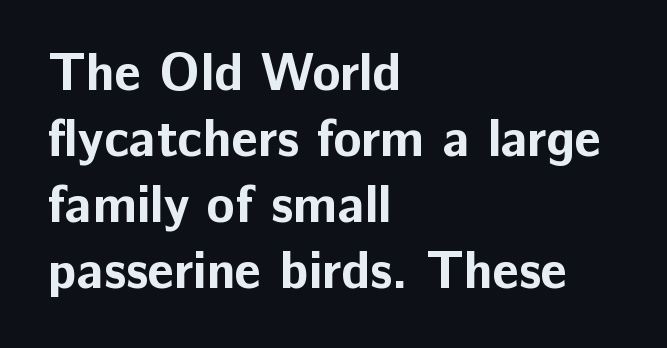
These words are printed bold, with thick strokes throughout. Underline: absent. This rendering leaves character spacing at its baseline value. Students, observe: this is what conventionally led text looks like. Vertical strokes here are truly vertical. The letters carry no serifs — their stems end cleanly without finishing strokes.
